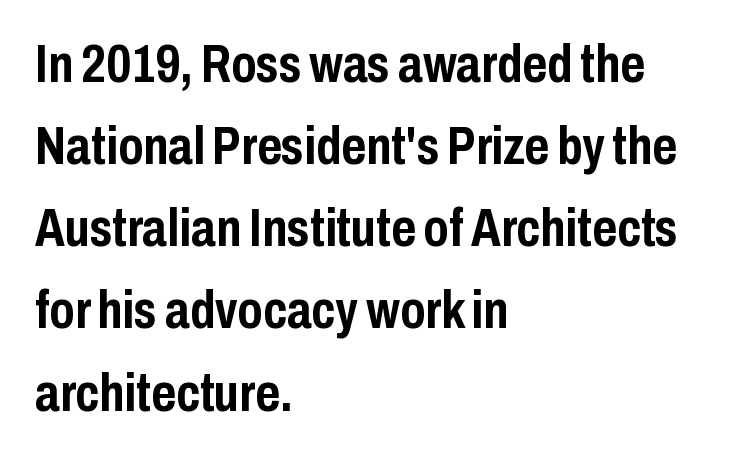
The image shows 53 px semibold, condensed sans-serif type, upright; set left-aligned, normal line spacing (1.55x), normal letter spacing, not underlined; low stroke contrast and a medium x-height.
